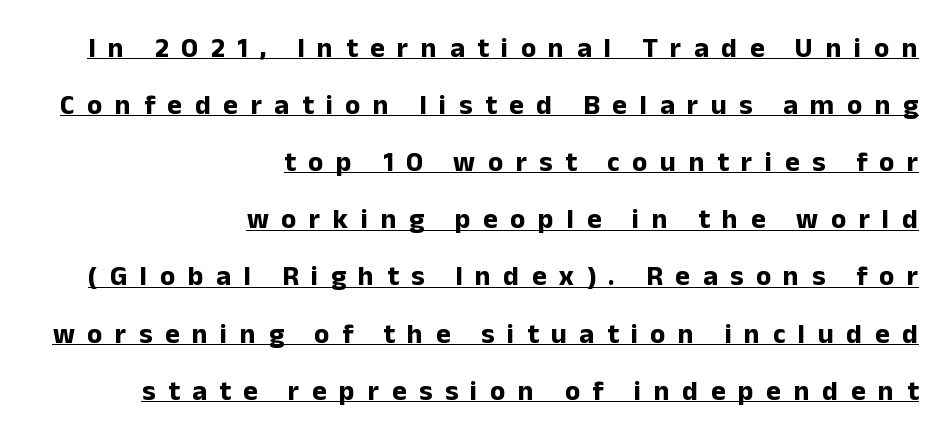
The image shows 28 px bold sans-serif type, upright; set right-aligned, loose line spacing (2.04x), unusually wide letter spacing (+0.45 em), underlined; low stroke contrast and a medium x-height.
